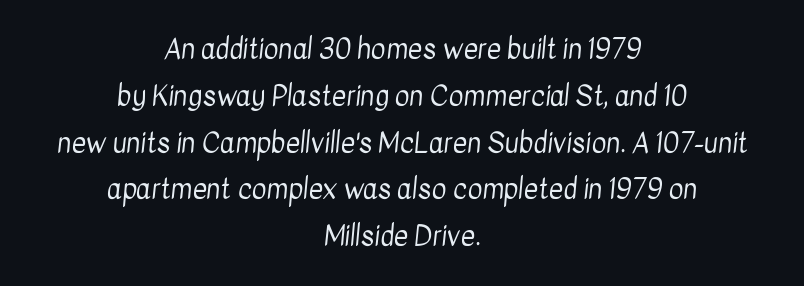
Q: Is the text bold? A: No.
Q: Is the typeface a serif or a sans-serif typeface? A: Sans-serif.
Q: Is the text underlined? A: No.
Q: How is the paragraph aligned? A: Centered.
Q: Is the spacing between letters normal or unusually wide? A: Normal.
Q: Is the spacing between lines tight, normal or loose? A: Normal.
Q: Width (condensed, normal, or wide)? A: Condensed.
Q: Stroke contrast? A: Low.
Q: x-height? A: Medium.
Q: Monospaced? A: No.
